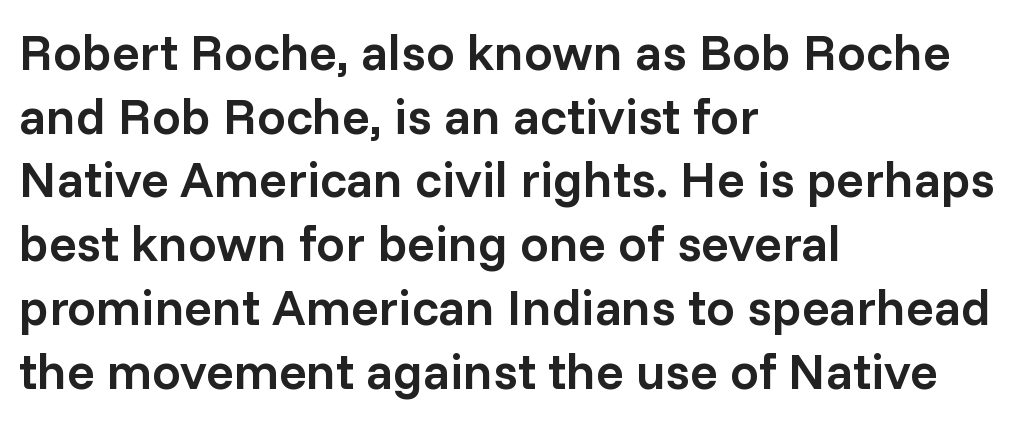
Q: Is the text bold? A: Semi-bold.
Q: Is the text italic (slanted)? A: No, it is upright.
Q: Is the typeface a serif or a sans-serif typeface? A: Sans-serif.
Q: Is the text underlined? A: No.
Q: How is the paragraph aligned? A: Left-aligned.
Q: Is the spacing between letters normal or unusually wide? A: Normal.
Q: Is the spacing between lines tight, normal or loose? A: Normal.
Q: Width (condensed, normal, or wide)? A: Normal.
Q: Stroke contrast? A: Low.
Q: x-height? A: Medium.
Q: Monospaced? A: No.
